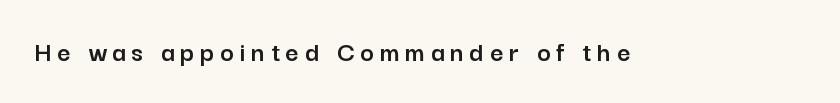
The image shows 29 px sans-serif type, upright; set unusually wide letter spacing (+0.2 em), not underlined; low stroke contrast and a medium x-height.
